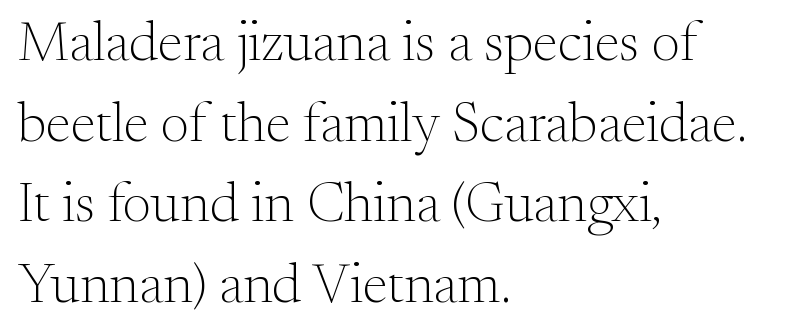
Character widths vary here, with narrow letters taking less room than wide ones. Classification — serif. The specimen omits any rule beneath the text block's lines. The vertical gap from one line to the next is medium. Does the lettering tilt? It doesn't — this is upright.
